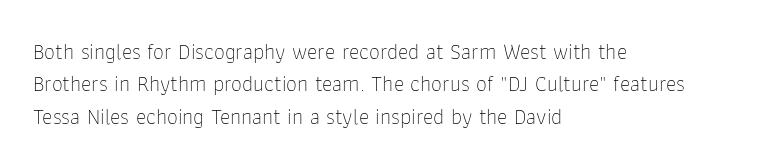
The image shows 22 px text type, upright; set left-aligned, normal line spacing (1.47x), normal letter spacing, not underlined.
